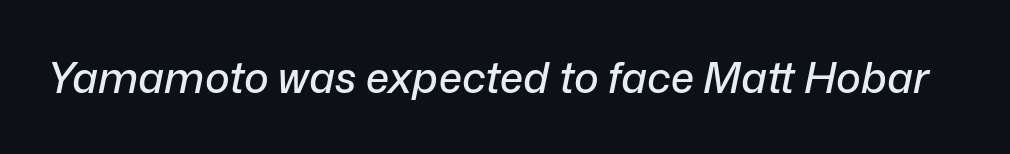
Plain, unruled lines of type. A typesetter would mark this as italic. The passage shown is typed in a proportional face where columns would drift. Each word holds together tightly as a unit, with standard inter-letter gaps.
